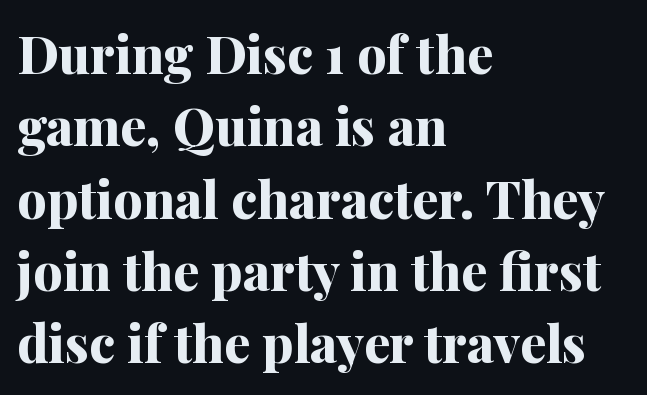
Q: Is the text bold? A: Yes.
Q: Is the text italic (slanted)? A: No, it is upright.
Q: Is the typeface a serif or a sans-serif typeface? A: Serif.
Q: Is the text underlined? A: No.
Q: How is the paragraph aligned? A: Left-aligned.
Q: Is the spacing between letters normal or unusually wide? A: Normal.
Q: Is the spacing between lines tight, normal or loose? A: Normal.
Q: Width (condensed, normal, or wide)? A: Normal.
Q: Stroke contrast? A: Medium.
Q: x-height? A: Medium.
Q: Monospaced? A: No.
